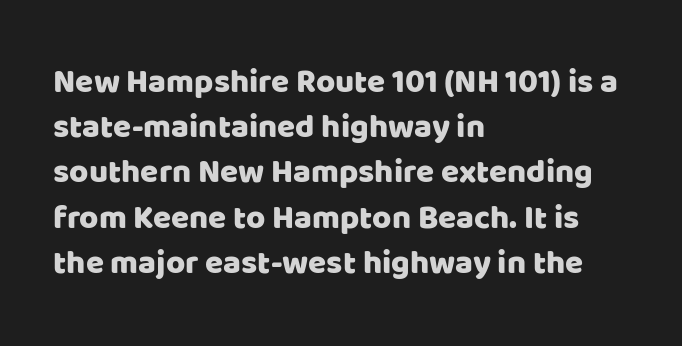
Q: Is the text italic (slanted)? A: No, it is upright.
Q: Is the typeface a serif or a sans-serif typeface? A: Sans-serif.
Q: Is the text underlined? A: No.
Q: How is the paragraph aligned? A: Left-aligned.
Q: Is the spacing between letters normal or unusually wide? A: Normal.
Q: Is the spacing between lines tight, normal or loose? A: Normal.
Q: Width (condensed, normal, or wide)? A: Normal.
Q: Stroke contrast? A: Low.
Q: x-height? A: Large.
Q: Monospaced? A: No.
